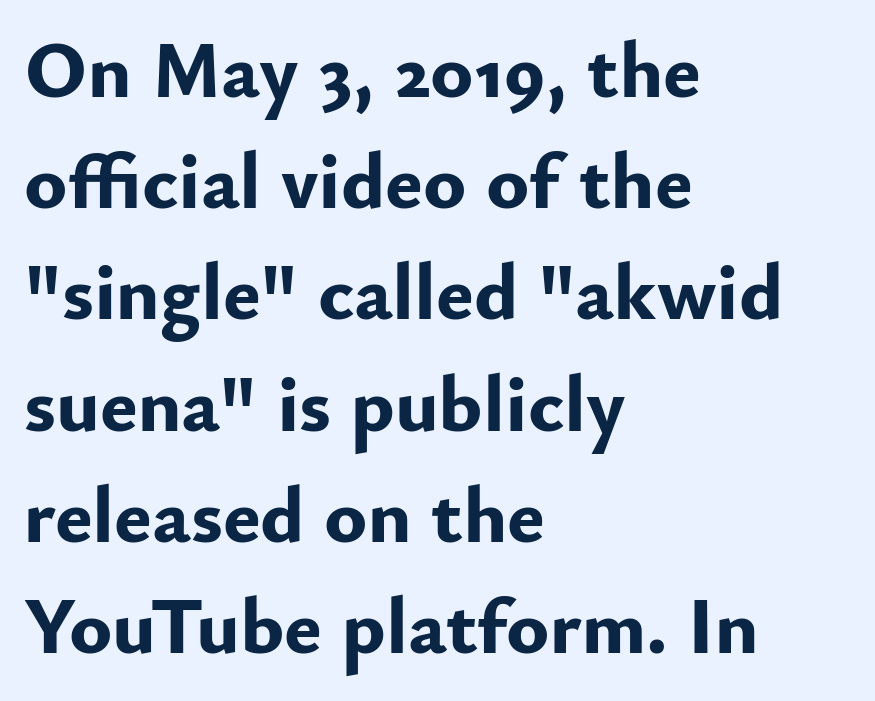
The lines are quadded left. Standard letterfit; no display-style spreading of the glyphs. No feet cap the strokes, marking this as sans-serif type. No italicization has been applied; the sample stays upright. Stroke thickness is high; the sample reads as a true bold. Rows of type keep a routine distance in the vertical direction.
